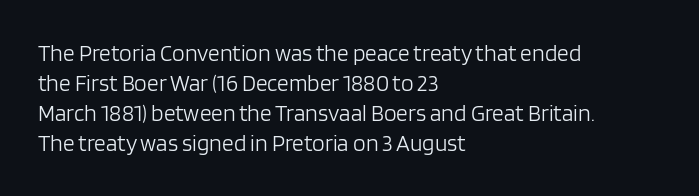
Q: Is the text bold? A: No.
Q: Is the text italic (slanted)? A: No, it is upright.
Q: Is the text underlined? A: No.
Q: How is the paragraph aligned? A: Left-aligned.
Q: Is the spacing between letters normal or unusually wide? A: Normal.
Q: Is the spacing between lines tight, normal or loose? A: Normal.
